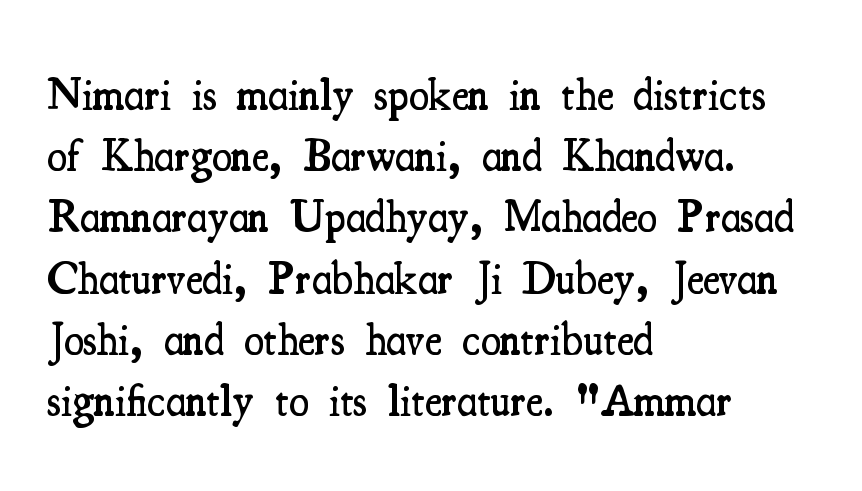
The image shows 45 px semibold, condensed serif type, upright; set left-aligned, normal line spacing (1.36x), normal letter spacing, not underlined; medium stroke contrast and a small x-height.
